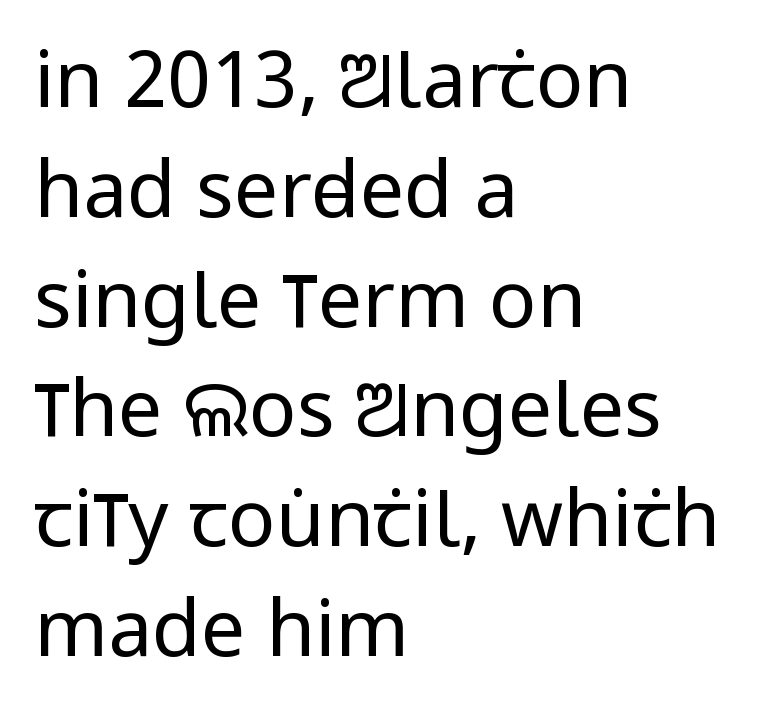
The letterforms sit shoulder to shoulder at normal distance. Font category for this specimen: sans-serif. This sample has the flowing, uneven cadence of proportional lettering. Heft: none added — not bold. One glance says typical: line gaps are just what's usual. Nope, not italic — everything's standing straight.
